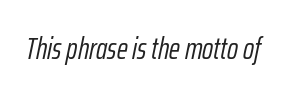
{"italic": "yes", "lean": "right", "slant_degrees": 12, "bold": "no", "weight": "light", "width": "condensed", "stroke_contrast": "low", "x_height": "medium", "monospaced": "no", "underline": "no", "letter_spacing": "normal", "letter_spacing_em": 0.0, "glyph_px": 30}
